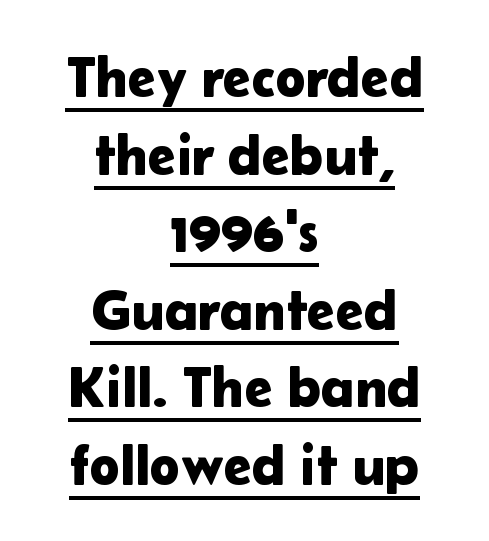
Grotesque or geometric, the face here clearly has no serifs. Character widths vary here, with narrow letters taking less room than wide ones. The compositor balanced each line on the midline. Like a heading marked for emphasis, these lines bear an underscore. It's the straight-up-and-down kind of type.
